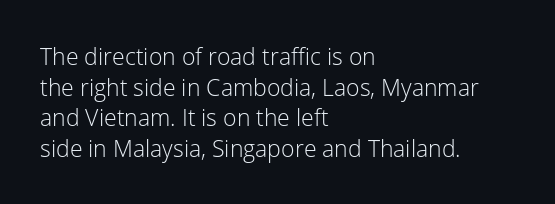
The image shows 23 px text type, upright; set left-aligned, normal line spacing (1.33x), normal letter spacing, not underlined.
